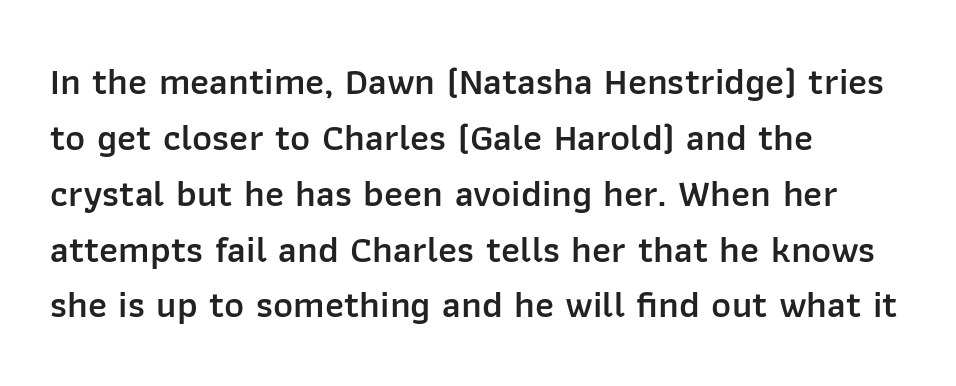
Q: Is the text bold? A: Semi-bold.
Q: Is the text italic (slanted)? A: No, it is upright.
Q: Is the typeface a serif or a sans-serif typeface? A: Sans-serif.
Q: Is the text underlined? A: No.
Q: How is the paragraph aligned? A: Left-aligned.
Q: Is the spacing between letters normal or unusually wide? A: Normal.
Q: Is the spacing between lines tight, normal or loose? A: Normal.
Q: Width (condensed, normal, or wide)? A: Normal.
Q: Stroke contrast? A: Low.
Q: x-height? A: Medium.
Q: Monospaced? A: No.
